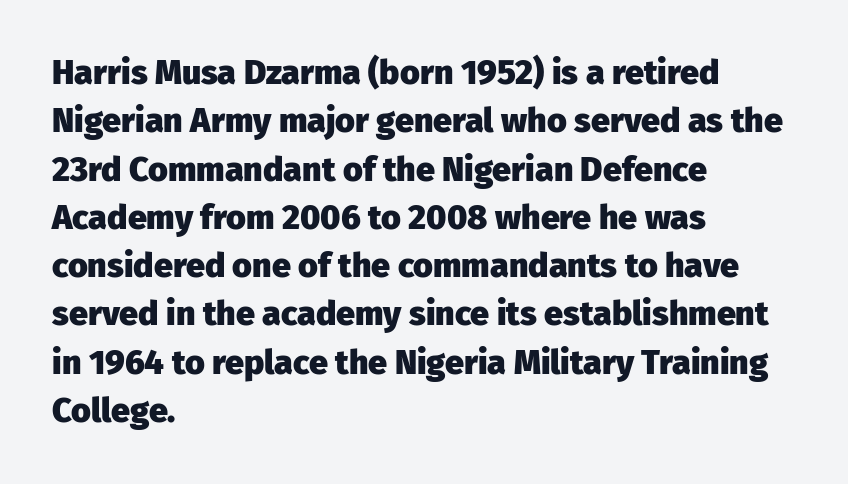
Unlike italic type, these characters show no tilt at all. Varying glyph widths throughout — classic text-font behaviour. Nobody drew a line under any word here. To sum up the face: it is a sans, with no serifs.
